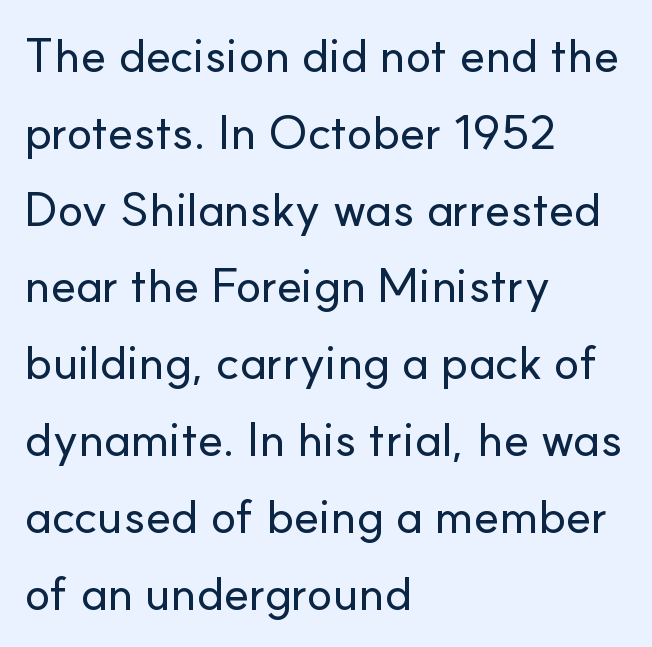
Here the designer chose a conventional face with non-uniform glyph widths. Vertical strokes here are truly vertical. The type is set solid horizontally, with unmodified tracking. Vertical spacing — default. Underlining? Definitely not there. Nothing sits at the stroke ends, so this counts as sans-serif.
